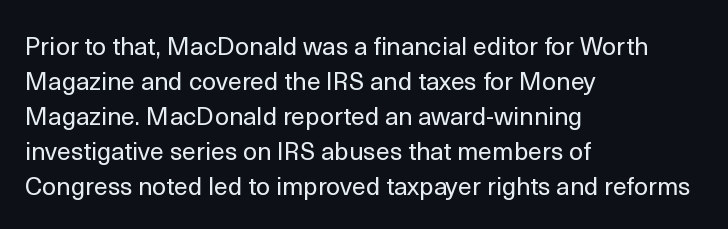
The image shows 25 px text type, upright; set left-aligned, normal line spacing (1.4x), normal letter spacing, not underlined.
